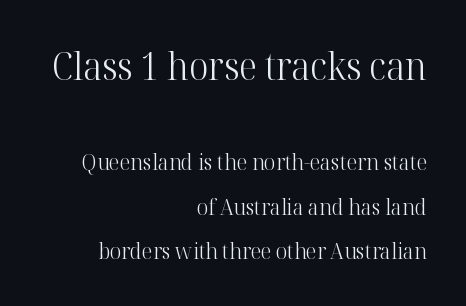
These lines stack with their right ends in a neat column. The typeface chosen for these lines features serifs. Italic? Not at all — the glyphs are vertical. Here the designer chose a conventional face with non-uniform glyph widths.
